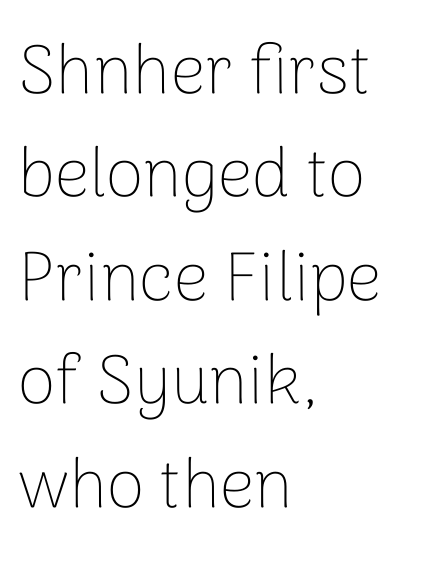
{"serif": "no", "italic": "no", "bold": "no", "weight": "thin", "width": "normal", "stroke_contrast": "low", "x_height": "medium", "monospaced": "no", "underline": "no", "align": "left", "line_spacing": "normal", "line_spacing_ratio": 1.5, "letter_spacing": "normal", "letter_spacing_em": 0.0, "glyph_px": 69}
